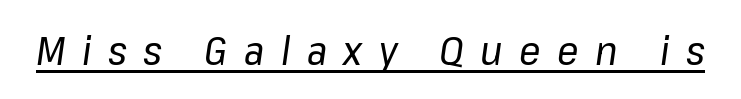
The image shows 40 px regular-weight type, italic (leaning right); set unusually wide letter spacing (+0.41 em), underlined; low stroke contrast and a medium x-height.
